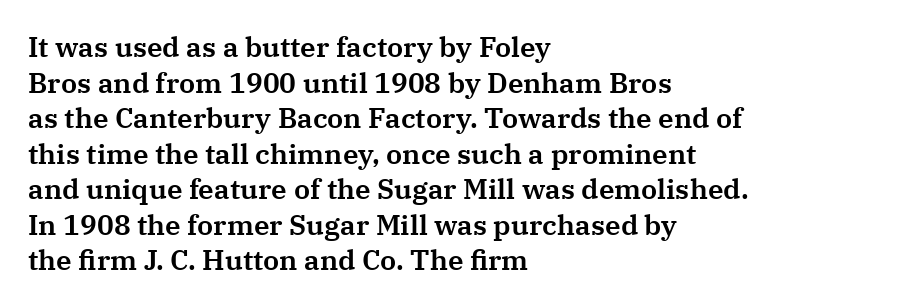
Posture: upright roman. This is serif lettering, the kind often seen in printed books. What's the leading like? Ordinary, nothing unusual. What stands out about the letter spacing? Nothing — it is the standard amount. No word sits above an underline. The paragraph shown leans on its left margin.
